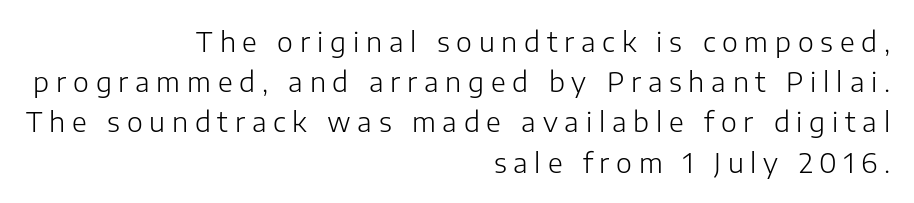
The text block is weighted toward the right margin, trailing off unevenly leftward. You can tell it's not italic because the verticals are truly vertical. One glance says typical: line gaps are just what's usual. Nothing heavy about these letters — not bold at all.
